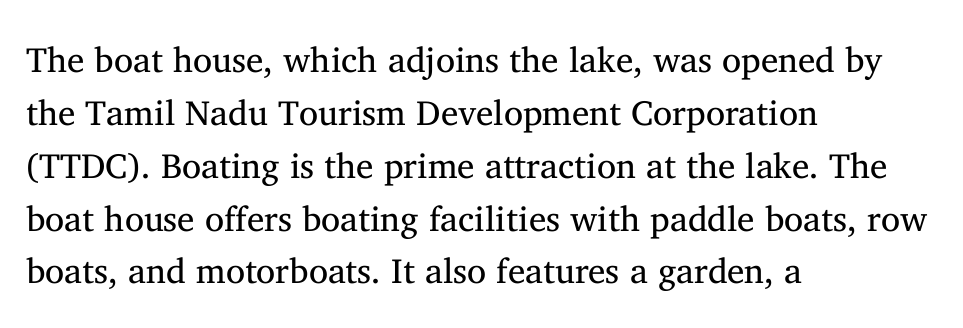
Q: Is the text bold? A: No.
Q: Is the text italic (slanted)? A: No, it is upright.
Q: Is the typeface a serif or a sans-serif typeface? A: Serif.
Q: Is the text underlined? A: No.
Q: How is the paragraph aligned? A: Left-aligned.
Q: Is the spacing between letters normal or unusually wide? A: Normal.
Q: Is the spacing between lines tight, normal or loose? A: Normal.
Q: Width (condensed, normal, or wide)? A: Normal.
Q: Stroke contrast? A: Medium.
Q: x-height? A: Medium.
Q: Monospaced? A: No.
